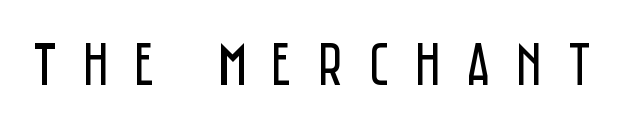
Q: Is the text bold? A: No.
Q: Is the text italic (slanted)? A: No, it is upright.
Q: Is the typeface a serif or a sans-serif typeface? A: Sans-serif.
Q: Is the text underlined? A: No.
Q: Is the spacing between letters normal or unusually wide? A: Unusually wide.
Q: Width (condensed, normal, or wide)? A: Condensed.
Q: Stroke contrast? A: Low.
Q: x-height? A: Large.
Q: Monospaced? A: No.
